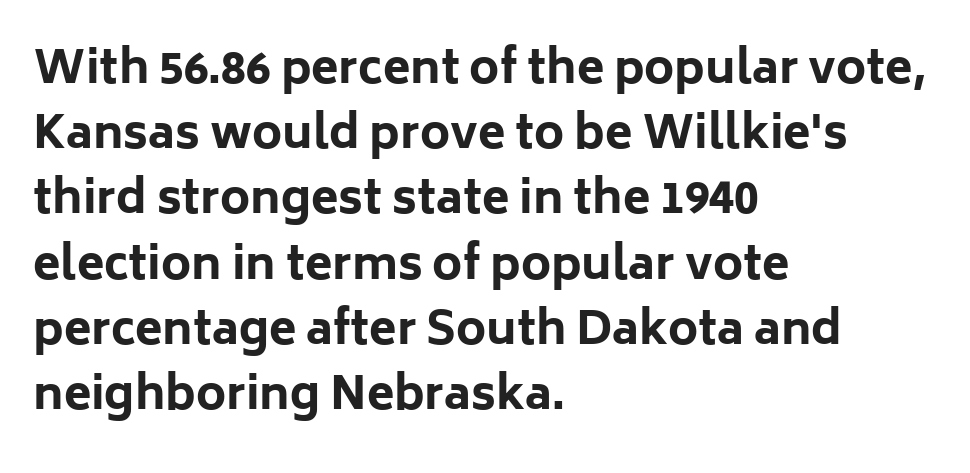
{"serif": "no", "italic": "no", "bold": "yes", "weight": "bold", "width": "normal", "stroke_contrast": "low", "x_height": "medium", "monospaced": "no", "underline": "no", "align": "left", "line_spacing": "normal", "line_spacing_ratio": 1.45, "letter_spacing": "normal", "letter_spacing_em": 0.0, "glyph_px": 45}
